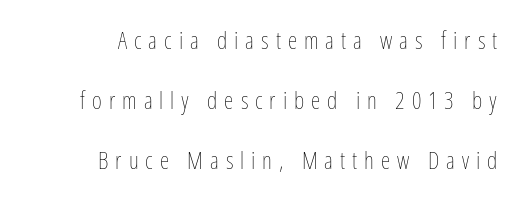
Rendered with straight, roman letterforms. The baseline area is clear. This sample uses expanded letter spacing, leaving extra air between glyphs. Line endings align vertically; line beginnings do not. Heft: none added — not bold. The leading is generous, giving the passage an open texture.
